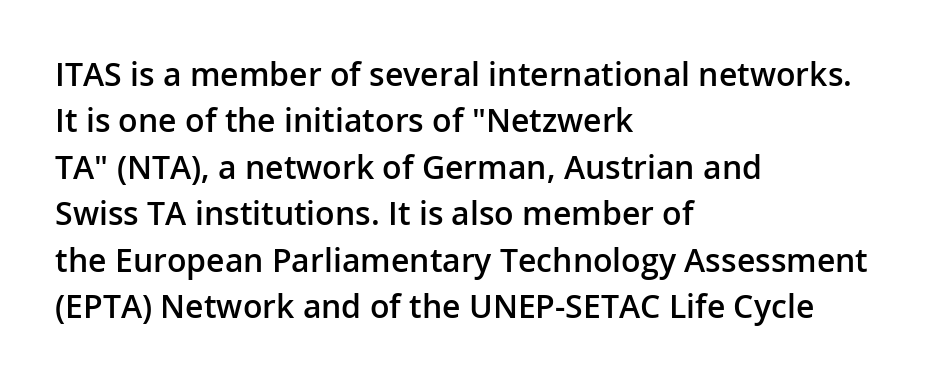
{"serif": "no", "italic": "no", "bold": "semi", "weight": "semibold", "width": "normal", "stroke_contrast": "low", "x_height": "medium", "monospaced": "no", "underline": "no", "align": "left", "line_spacing": "normal", "line_spacing_ratio": 1.45, "letter_spacing": "normal", "letter_spacing_em": 0.0, "glyph_px": 32}
